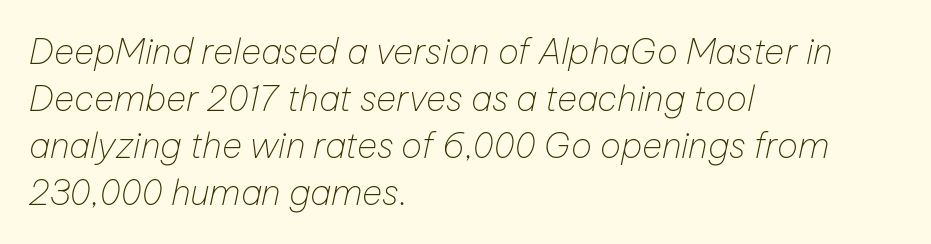
Successive baselines arrive at the customary interval. The passage is arranged the way most books set body copy — flush left. Proportional: the letters do not fall into vertical columns. Italic? Definitely — the glyphs are oblique. Decoration check: the copy has no underline. A quiet, ordinary-to-light weight characterises the typeface.
